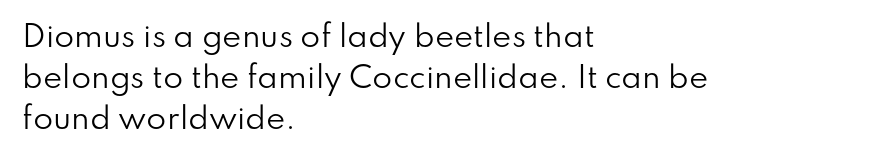
{"serif": "no", "italic": "no", "bold": "no", "weight": "regular", "width": "normal", "stroke_contrast": "low", "x_height": "small", "monospaced": "no", "underline": "no", "align": "left", "line_spacing": "normal", "line_spacing_ratio": 1.42, "letter_spacing": "normal", "letter_spacing_em": 0.0, "glyph_px": 29}
